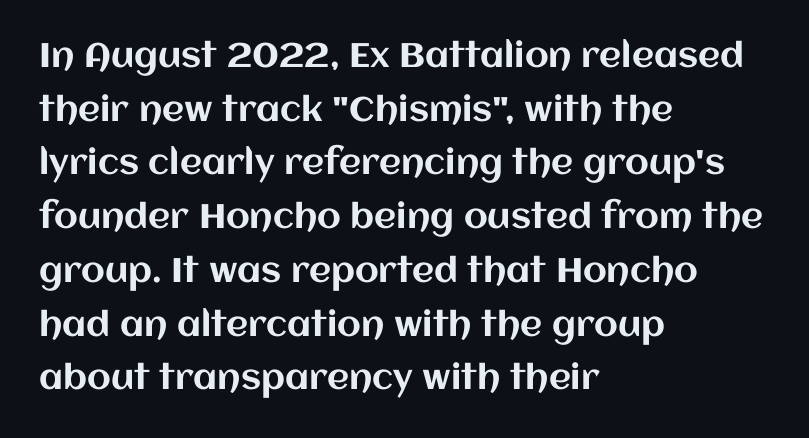
Q: Is the text italic (slanted)? A: No, it is upright.
Q: Is the text underlined? A: No.
Q: How is the paragraph aligned? A: Left-aligned.
Q: Is the spacing between letters normal or unusually wide? A: Normal.
Q: Is the spacing between lines tight, normal or loose? A: Normal.
Q: Width (condensed, normal, or wide)? A: Normal.
Q: Stroke contrast? A: Medium.
Q: x-height? A: Large.
Q: Monospaced? A: No.
